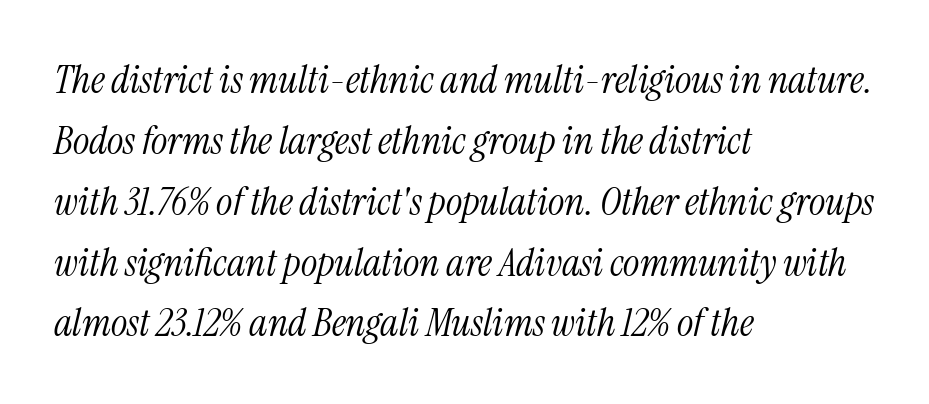
Q: Is the text bold? A: No.
Q: Is the text italic (slanted)? A: Yes, it leans right by about 13 degrees.
Q: Is the typeface a serif or a sans-serif typeface? A: Serif.
Q: Is the text underlined? A: No.
Q: How is the paragraph aligned? A: Left-aligned.
Q: Is the spacing between letters normal or unusually wide? A: Normal.
Q: Is the spacing between lines tight, normal or loose? A: Normal.
Q: Width (condensed, normal, or wide)? A: Condensed.
Q: Stroke contrast? A: Medium.
Q: x-height? A: Medium.
Q: Monospaced? A: No.
